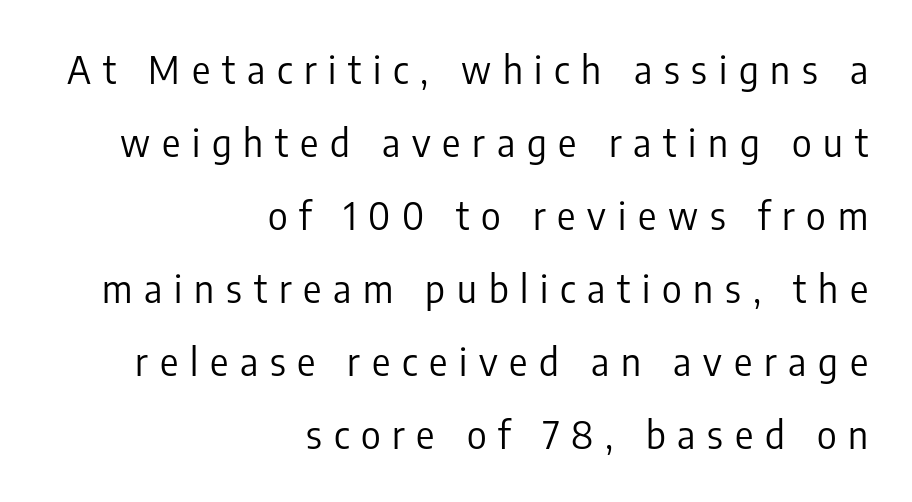
The image shows 38 px regular-weight, condensed sans-serif type, upright; set right-aligned, loose line spacing (1.92x), unusually wide letter spacing (+0.31 em), not underlined; low stroke contrast and a medium x-height.
